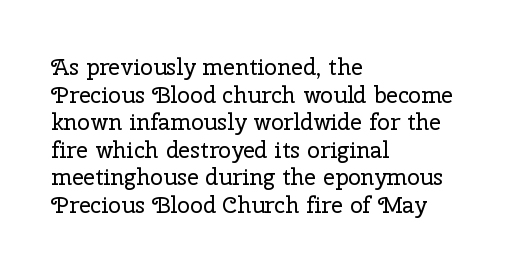
{"italic": "no", "bold": "no", "underline": "no", "align": "left", "line_spacing_ratio": 1.2, "letter_spacing": "normal", "letter_spacing_em": 0.0, "glyph_px": 23}
